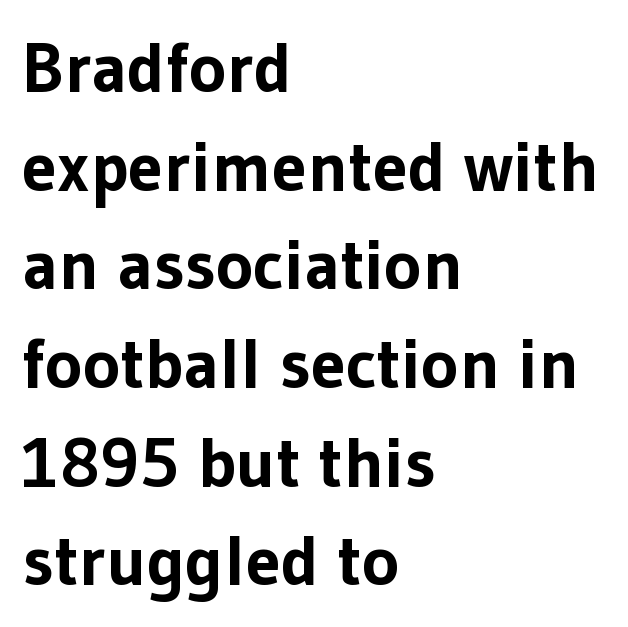
Q: Is the text bold? A: Yes.
Q: Is the text italic (slanted)? A: No, it is upright.
Q: Is the typeface a serif or a sans-serif typeface? A: Sans-serif.
Q: Is the text underlined? A: No.
Q: How is the paragraph aligned? A: Left-aligned.
Q: Is the spacing between letters normal or unusually wide? A: Normal.
Q: Is the spacing between lines tight, normal or loose? A: Normal.
Q: Width (condensed, normal, or wide)? A: Normal.
Q: Stroke contrast? A: Low.
Q: x-height? A: Medium.
Q: Monospaced? A: No.
